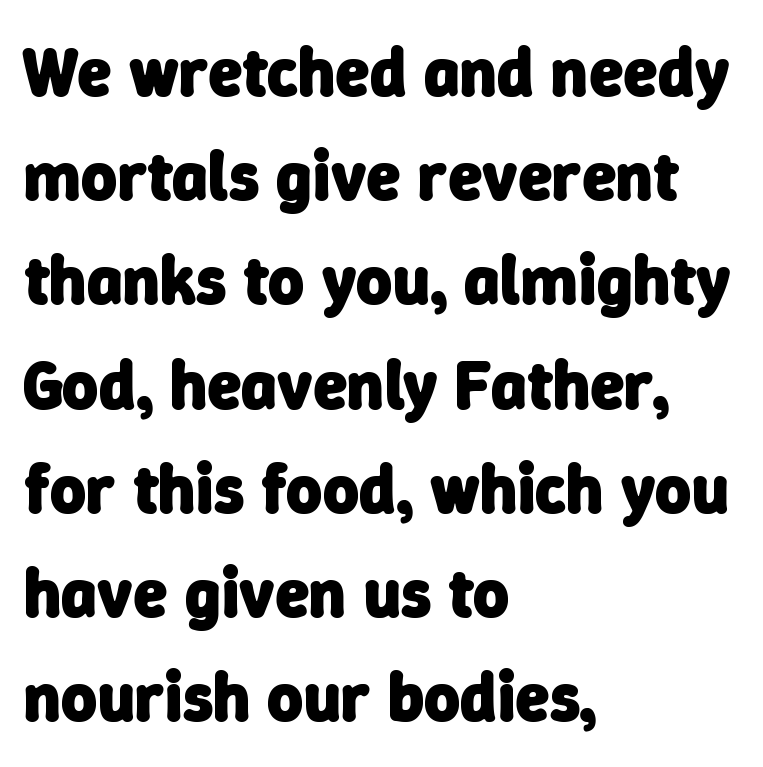
Q: Is the text bold? A: Yes.
Q: Is the typeface a serif or a sans-serif typeface? A: Sans-serif.
Q: Is the text underlined? A: No.
Q: How is the paragraph aligned? A: Left-aligned.
Q: Is the spacing between letters normal or unusually wide? A: Normal.
Q: Is the spacing between lines tight, normal or loose? A: Normal.
Q: Width (condensed, normal, or wide)? A: Normal.
Q: Stroke contrast? A: Low.
Q: x-height? A: Medium.
Q: Monospaced? A: No.
